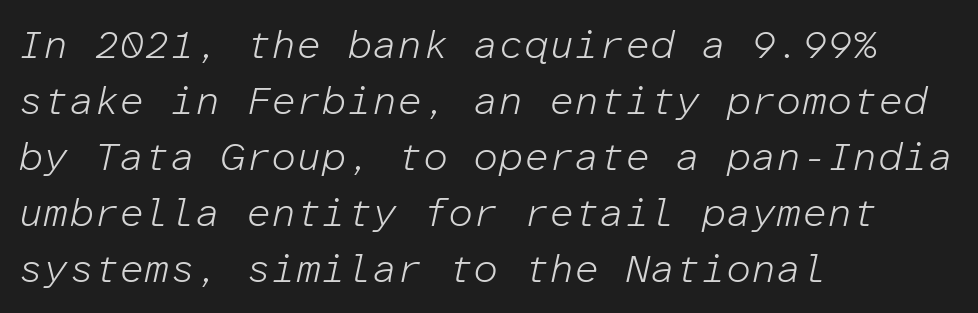
The image shows 40 px light type, italic (leaning right), monospaced; set left-aligned, normal line spacing (1.4x), normal letter spacing, not underlined; low stroke contrast and a medium x-height.
